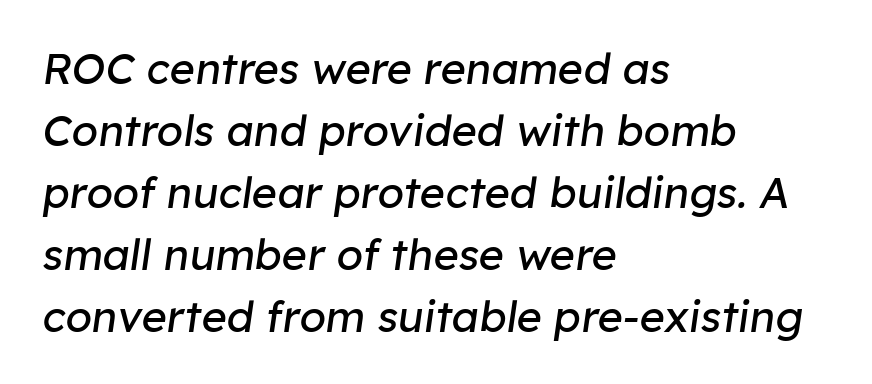
{"italic": "yes", "lean": "right", "slant_degrees": 8, "bold": "no", "weight": "regular", "width": "normal", "stroke_contrast": "low", "x_height": "medium", "monospaced": "no", "underline": "no", "align": "left", "line_spacing": "normal", "line_spacing_ratio": 1.44, "letter_spacing": "normal", "letter_spacing_em": 0.0, "glyph_px": 43}
